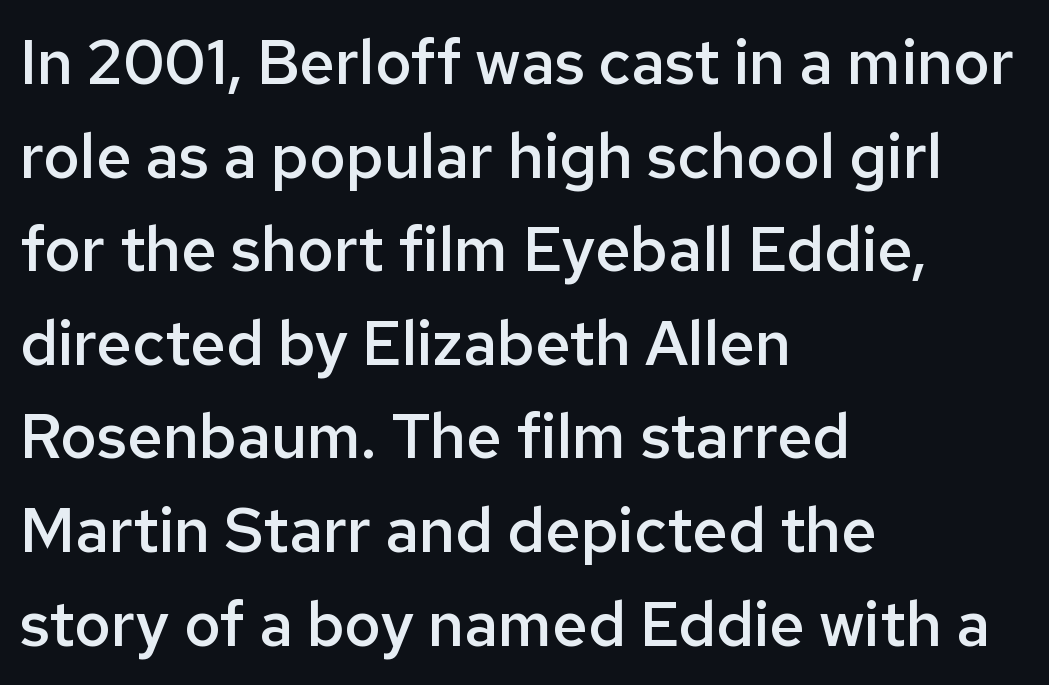
The image shows 62 px semibold sans-serif type, upright; set left-aligned, normal line spacing (1.51x), normal letter spacing, not underlined; low stroke contrast and a medium x-height.
